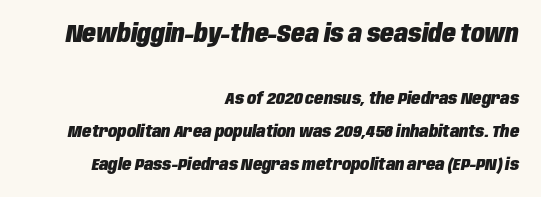
{"italic": "yes", "lean": "right", "slant_degrees": 10, "bold": "yes", "underline": "no", "align": "right", "line_spacing": "loose", "line_spacing_ratio": 1.93, "letter_spacing": "normal", "letter_spacing_em": 0.0, "larger_block": "first", "size_ratio": 1.47, "glyph_px": 25}
